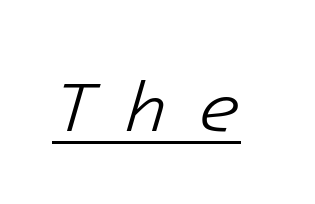
The image shows 72 px light type, italic (leaning right); set unusually wide letter spacing (+0.39 em), underlined; low stroke contrast and a medium x-height.
